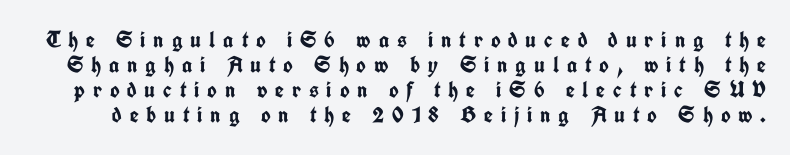
The image shows 23 px bold type, upright; set tight line spacing (1.09x), unusually wide letter spacing (+0.34 em), not underlined.
